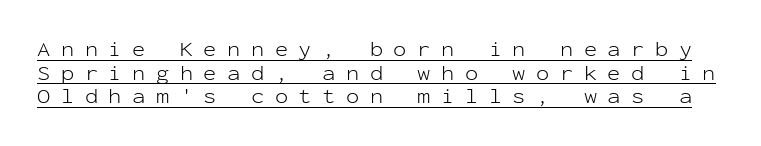
{"italic": "no", "bold": "no", "underline": "yes", "line_spacing": "tight", "line_spacing_ratio": 1.07, "letter_spacing": "wide", "letter_spacing_em": 0.48, "glyph_px": 22}
